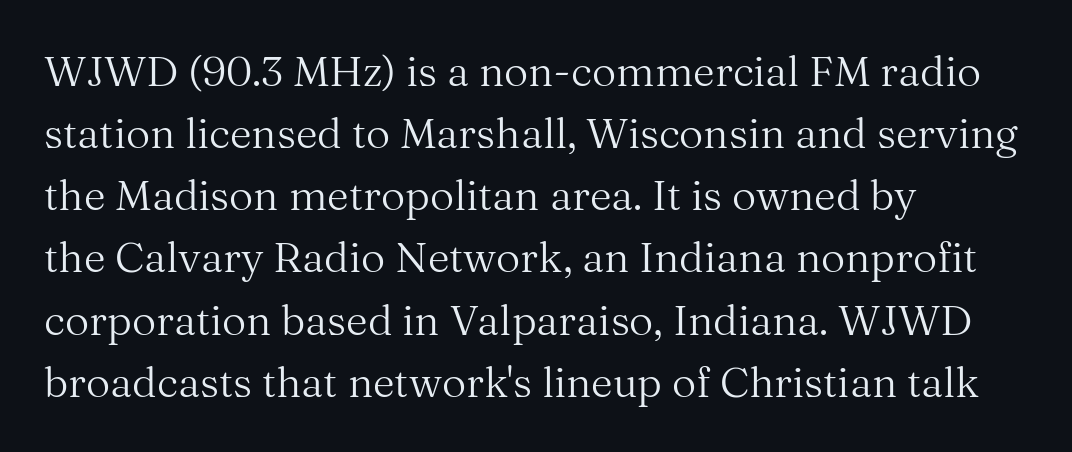
This sample is left-justified, so line endings fall wherever the words run out. The rendering uses natural spacing where letterforms have individual widths. Stroke terminals: seriffed. Reading down the column, the eye jumps a familiar distance to each next line. This is not heavy type; no bold has been used. Compared with typical body copy, the letter spacing here is the same.
